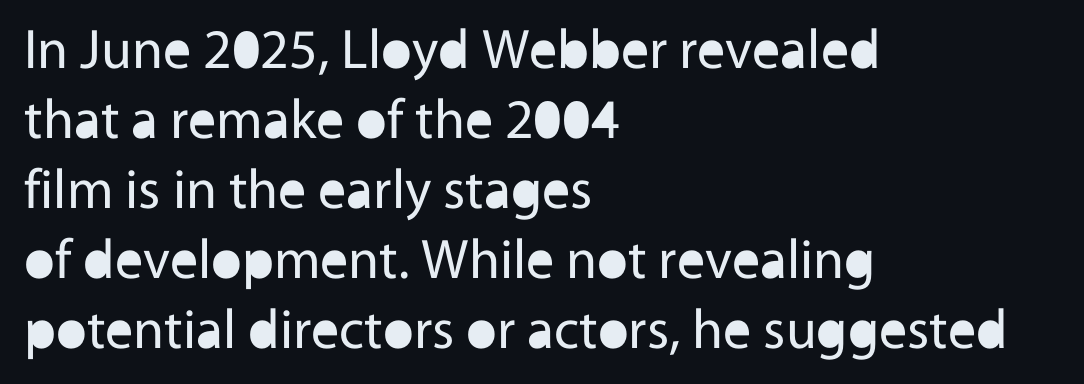
{"serif": "no", "italic": "no", "bold": "no", "weight": "regular", "width": "normal", "x_height": "medium", "monospaced": "no", "underline": "no", "align": "left", "line_spacing": "normal", "line_spacing_ratio": 1.25, "letter_spacing": "normal", "letter_spacing_em": 0.0, "glyph_px": 56}
